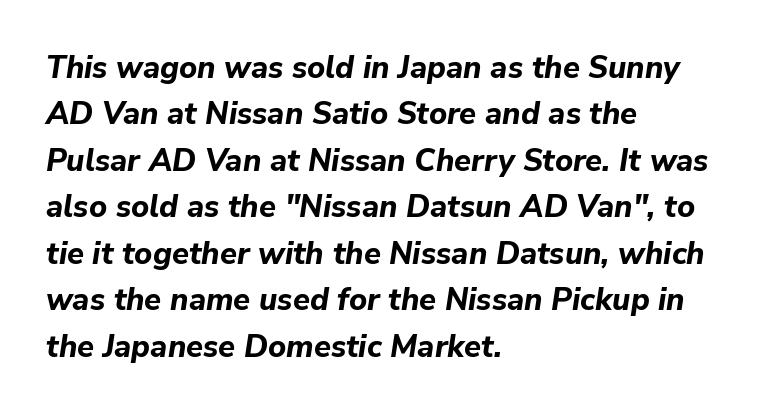
{"italic": "yes", "lean": "right", "slant_degrees": 9, "bold": "yes", "weight": "bold", "width": "normal", "stroke_contrast": "low", "x_height": "medium", "monospaced": "no", "underline": "no", "align": "left", "line_spacing": "normal", "line_spacing_ratio": 1.5, "letter_spacing": "normal", "letter_spacing_em": 0.0, "glyph_px": 31}
